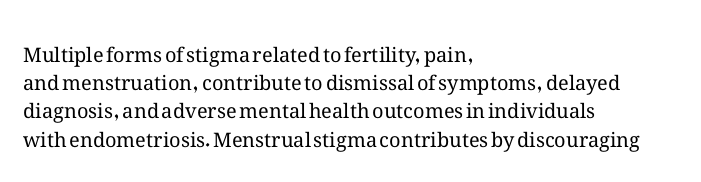
Q: Is the text bold? A: No.
Q: Is the text italic (slanted)? A: No, it is upright.
Q: Is the text underlined? A: No.
Q: How is the paragraph aligned? A: Left-aligned.
Q: Is the spacing between letters normal or unusually wide? A: Normal.
Q: Is the spacing between lines tight, normal or loose? A: Normal.
